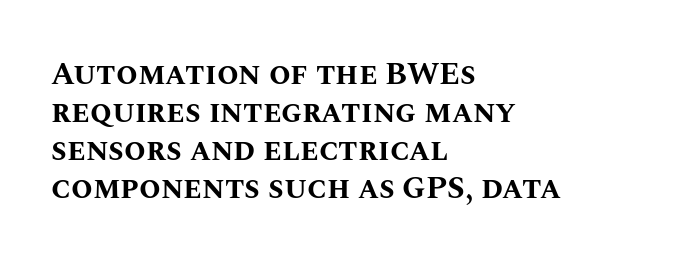
Notice how thick the strokes are: this is what a full bold looks like. Here the designer chose a conventional face with non-uniform glyph widths. The space directly below the letters is spotless. The font's upright variant was chosen for this text.
